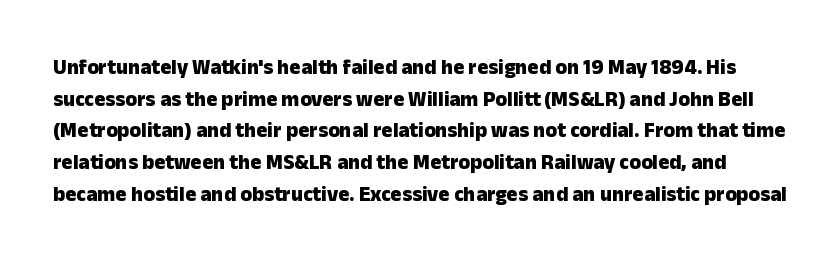
Reading down the column, the eye jumps a familiar distance to each next line. What stands out about the letter spacing? Nothing — it is the standard amount. The characters look thick and weighty, a clear bold. Only glyphs here, with clear space below each row. The lettering stays uniformly vertical, giving the passage a roman look.
